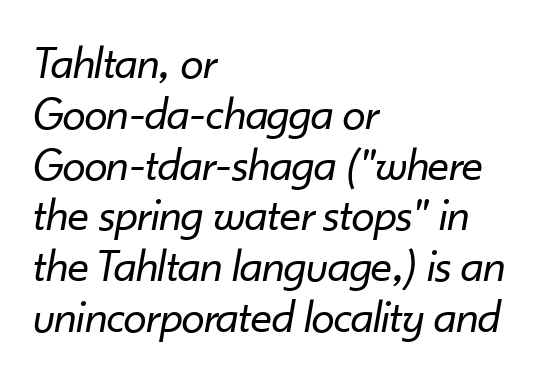
{"italic": "yes", "lean": "right", "slant_degrees": 10, "bold": "no", "weight": "regular", "width": "normal", "stroke_contrast": "low", "x_height": "small", "monospaced": "no", "underline": "no", "align": "left", "line_spacing": "tight", "line_spacing_ratio": 1.08, "letter_spacing": "normal", "letter_spacing_em": 0.0, "glyph_px": 47}
